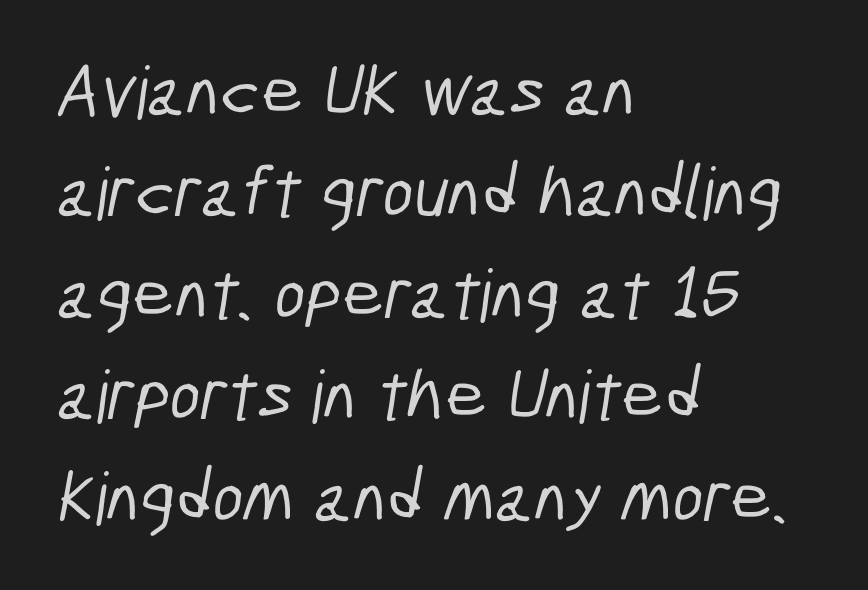
Q: Is the typeface a serif or a sans-serif typeface? A: Sans-serif.
Q: Is the text underlined? A: No.
Q: How is the paragraph aligned? A: Left-aligned.
Q: Is the spacing between letters normal or unusually wide? A: Normal.
Q: Is the spacing between lines tight, normal or loose? A: Normal.
Q: Width (condensed, normal, or wide)? A: Condensed.
Q: Stroke contrast? A: Low.
Q: x-height? A: Medium.
Q: Monospaced? A: No.
